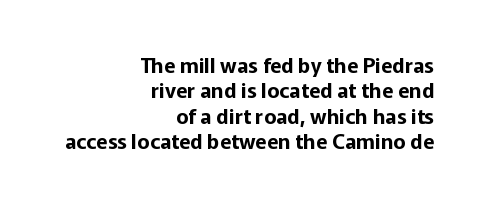
{"italic": "no", "underline": "no", "align": "right", "line_spacing_ratio": 1.21, "letter_spacing": "normal", "letter_spacing_em": 0.0, "glyph_px": 21}
